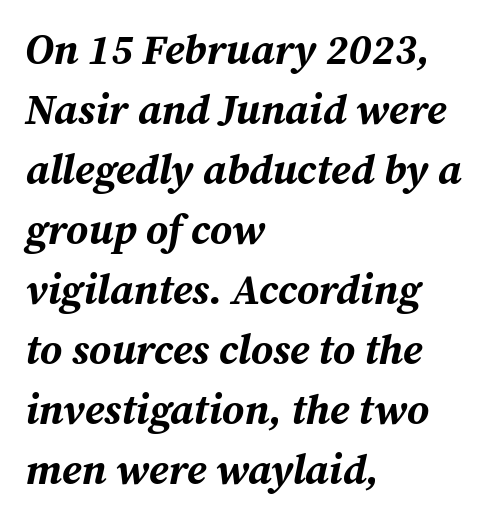
The image shows 42 px bold type, italic (leaning right); set left-aligned, normal line spacing (1.43x), normal letter spacing, not underlined; medium stroke contrast and a medium x-height.
